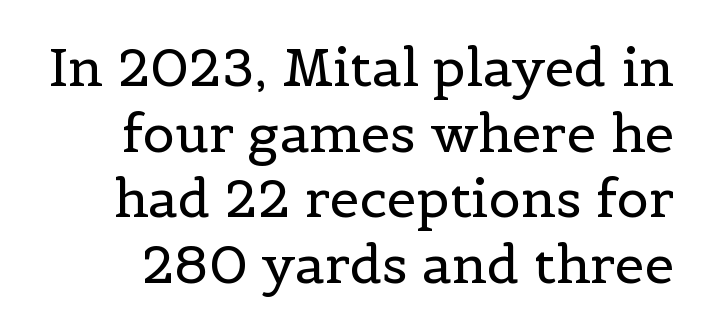
{"serif": "yes", "italic": "no", "bold": "no", "weight": "regular", "width": "normal", "x_height": "medium", "monospaced": "no", "underline": "no", "line_spacing_ratio": 1.24, "letter_spacing": "normal", "letter_spacing_em": 0.0, "glyph_px": 53}
